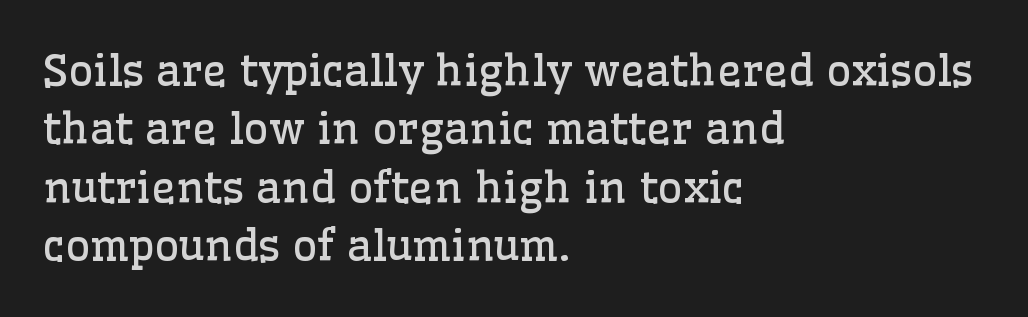
The image shows 43 px regular-weight serif type, upright; set left-aligned, normal line spacing (1.36x), normal letter spacing, not underlined; low stroke contrast and a medium x-height.
